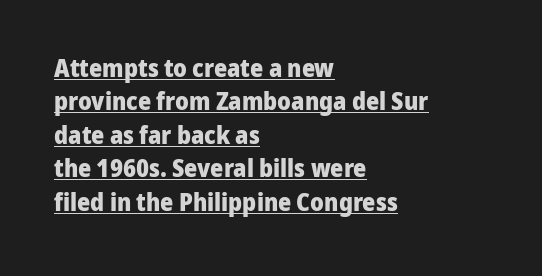
Students, this is bold: see how much ink each stroke carries. The space between consecutive lines is moderate. The compositor pushed each line to the left boundary. The lettering holds an erect, upright posture throughout. A baseline rule has been typeset under these characters.
